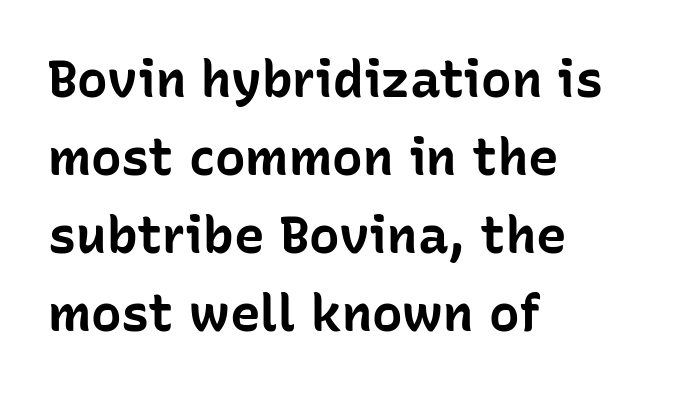
{"serif": "no", "italic": "no", "bold": "yes", "weight": "bold", "width": "normal", "stroke_contrast": "low", "x_height": "medium", "monospaced": "no", "underline": "no", "align": "left", "line_spacing": "normal", "line_spacing_ratio": 1.53, "letter_spacing": "normal", "letter_spacing_em": 0.0, "glyph_px": 51}
